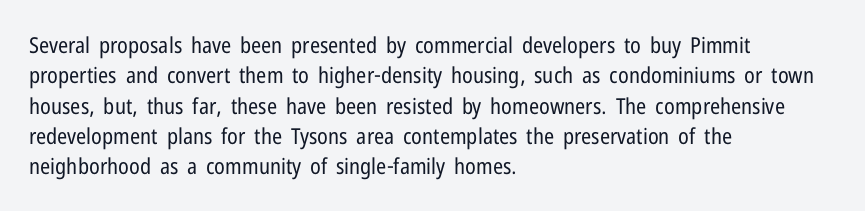
{"italic": "no", "bold": "no", "underline": "no", "align": "left", "line_spacing": "normal", "line_spacing_ratio": 1.38, "letter_spacing": "normal", "letter_spacing_em": 0.0, "glyph_px": 22}
